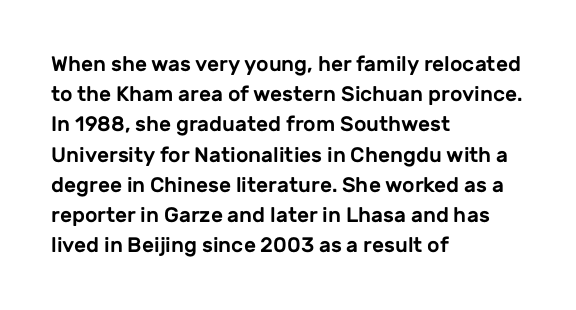
The image shows 21 px text type, upright; set left-aligned, normal line spacing (1.44x), normal letter spacing, not underlined.
